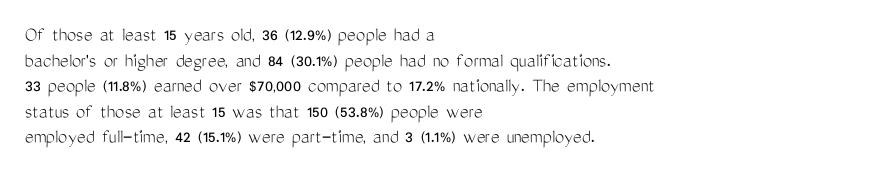
Does extra space separate the letters? No, they use regular spacing. The passage is arranged the way most books set body copy — flush left. The area under the type is left untouched. The face looks like a standard text weight, possibly lighter. Notice how the stems are strictly vertical — no italics here.
